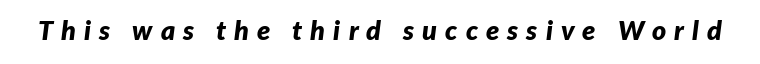
{"italic": "yes", "lean": "right", "slant_degrees": 7, "bold": "yes", "underline": "no", "letter_spacing": "wide", "letter_spacing_em": 0.3, "glyph_px": 27}
